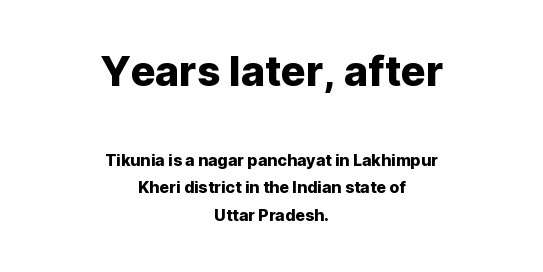
{"serif": "no", "italic": "no", "width": "normal", "stroke_contrast": "low", "x_height": "medium", "monospaced": "no", "underline": "no", "align": "center", "line_spacing_ratio": 1.73, "letter_spacing": "normal", "letter_spacing_em": 0.0, "larger_block": "first", "size_ratio": 2.56, "glyph_px": 41}
